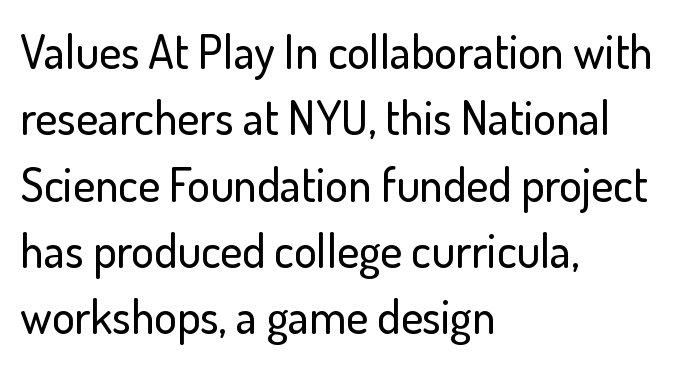
Quick note: interline space is typical. Stroke terminals: plain, sans-serif. Left-aligned paragraph, ragged on the right. Check under the words: just untouched page.
